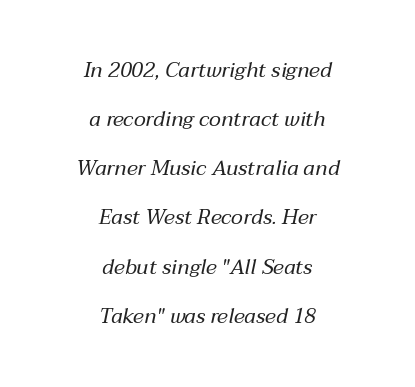
{"italic": "yes", "lean": "right", "slant_degrees": 12, "bold": "no", "underline": "no", "align": "center", "line_spacing": "loose", "line_spacing_ratio": 2.34, "letter_spacing": "normal", "letter_spacing_em": 0.0, "glyph_px": 21}
